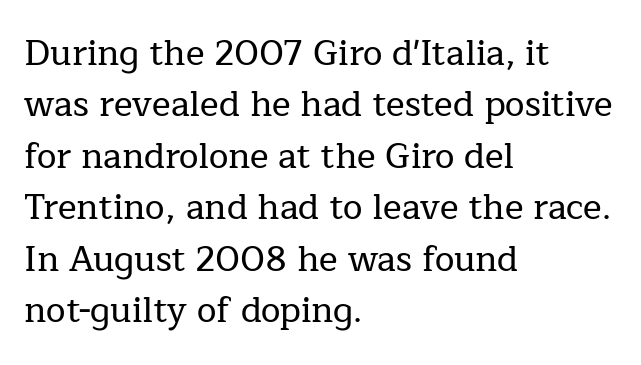
The image shows 35 px serif type, upright; set left-aligned, normal line spacing (1.47x), normal letter spacing, not underlined; low stroke contrast and a medium x-height.
